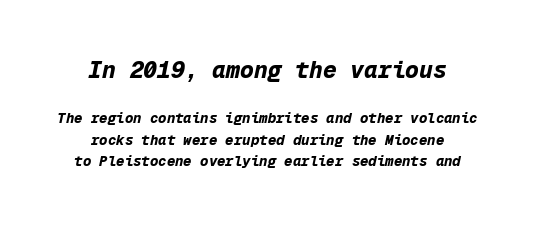
{"italic": "yes", "lean": "right", "slant_degrees": 12, "bold": "yes", "underline": "no", "align": "center", "line_spacing": "normal", "line_spacing_ratio": 1.55, "letter_spacing": "normal", "letter_spacing_em": 0.0, "larger_block": "first", "size_ratio": 1.64, "glyph_px": 23}
